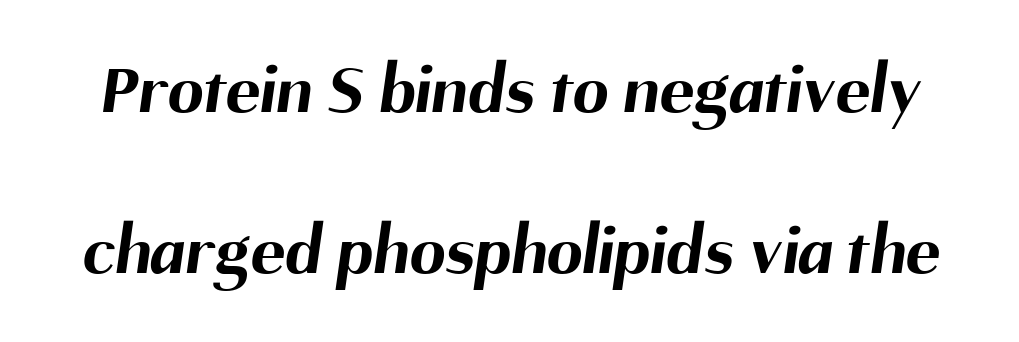
Each glyph is drawn with heavy, bold strokes. The type family on display is of the sans-serif kind. Is this a fixed-width face? No — the glyphs have proportional, varying widths. A clean baseline with only descenders dipping below it. Vertically, the passage feels expansive, rows floating well apart.
